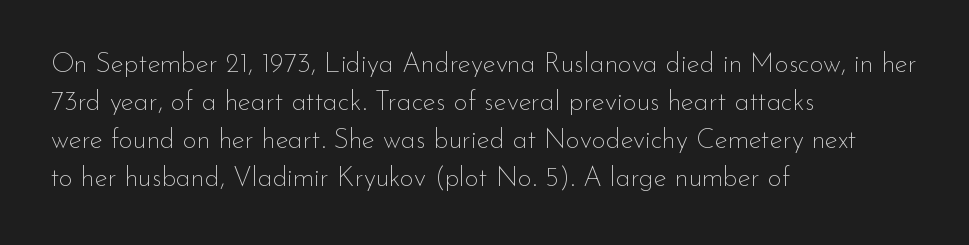
The image shows 27 px text type, upright; set left-aligned, normal line spacing (1.41x), normal letter spacing, not underlined.
